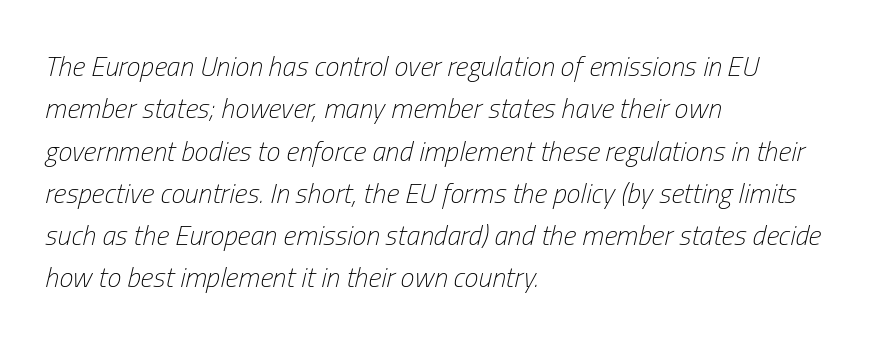
The image shows 28 px light, condensed type, italic (leaning right); set left-aligned, normal line spacing (1.51x), normal letter spacing, not underlined; low stroke contrast and a medium x-height.
